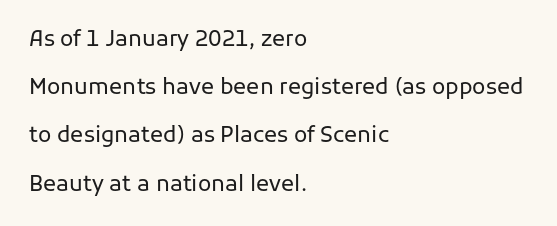
The image shows 22 px text type, upright; set left-aligned, loose line spacing (2.19x), normal letter spacing, not underlined.
